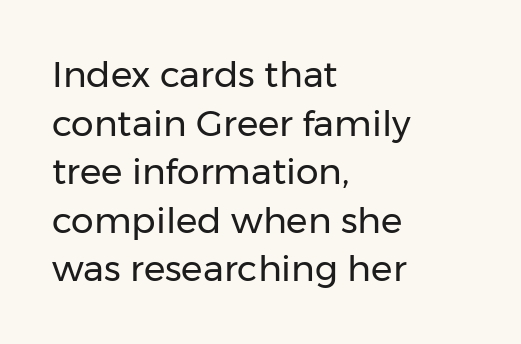
{"serif": "no", "italic": "no", "bold": "no", "weight": "regular", "width": "normal", "stroke_contrast": "low", "x_height": "medium", "monospaced": "no", "underline": "no", "align": "left", "line_spacing": "normal", "line_spacing_ratio": 1.35, "letter_spacing": "normal", "letter_spacing_em": 0.0, "glyph_px": 36}
